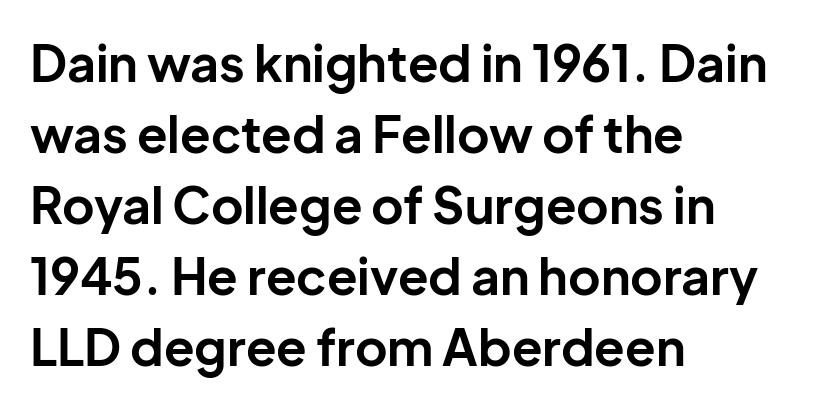
The image shows 50 px bold sans-serif type, upright; set left-aligned, normal line spacing (1.42x), normal letter spacing, not underlined; low stroke contrast and a medium x-height.
